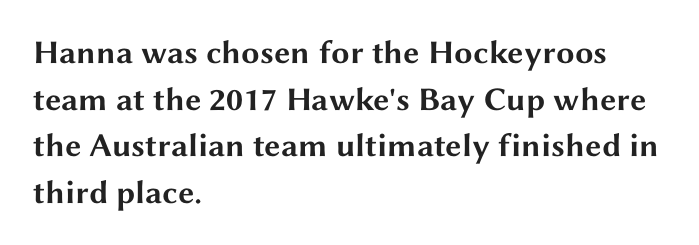
Students, this is bold: see how much ink each stroke carries. The horizontal fit of the characters is conventional and even. If you drew a line through each stem, it would be perfectly vertical. Stroke terminals: plain, sans-serif. Horizontally, the lines are justified to the leading edge only.
